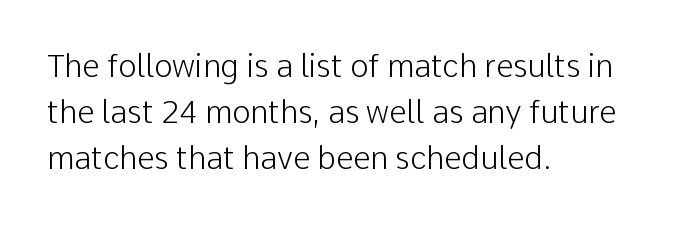
{"serif": "no", "italic": "no", "bold": "no", "weight": "light", "width": "normal", "stroke_contrast": "low", "x_height": "medium", "monospaced": "no", "underline": "no", "align": "left", "line_spacing": "normal", "line_spacing_ratio": 1.49, "letter_spacing": "normal", "letter_spacing_em": 0.0, "glyph_px": 31}
